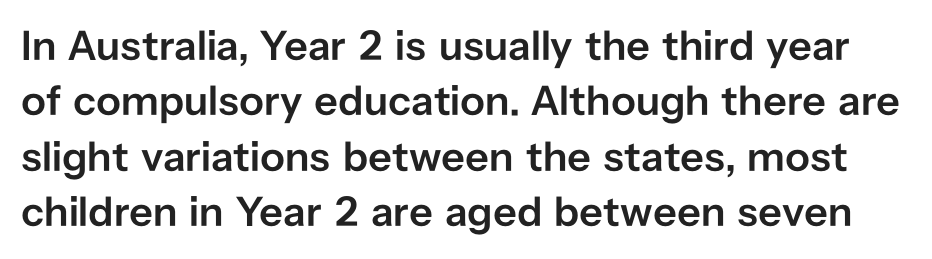
The image shows 42 px semibold sans-serif type, upright; set normal line spacing (1.32x), normal letter spacing, not underlined; low stroke contrast and a medium x-height.
